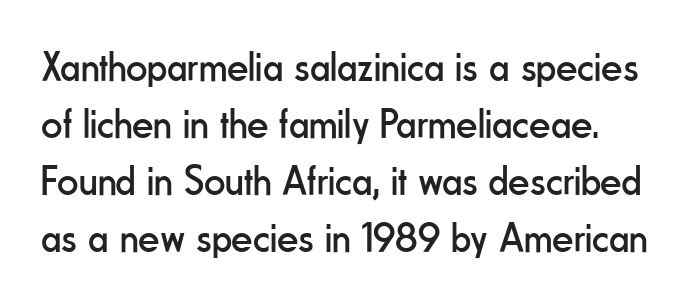
Q: Is the text bold? A: No.
Q: Is the text italic (slanted)? A: No, it is upright.
Q: Is the typeface a serif or a sans-serif typeface? A: Sans-serif.
Q: Is the text underlined? A: No.
Q: Is the spacing between letters normal or unusually wide? A: Normal.
Q: Is the spacing between lines tight, normal or loose? A: Normal.
Q: Width (condensed, normal, or wide)? A: Condensed.
Q: Stroke contrast? A: Low.
Q: x-height? A: Small.
Q: Monospaced? A: No.
